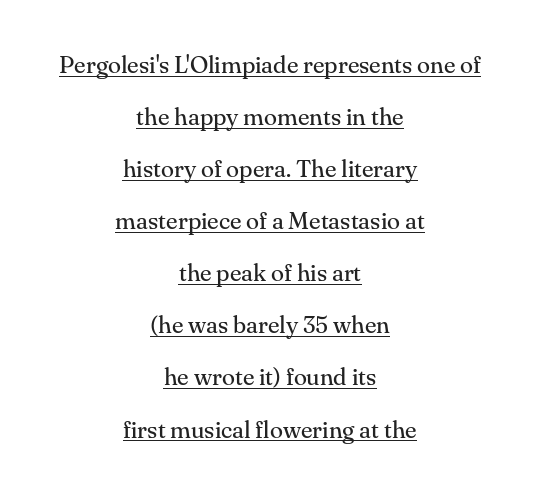
{"italic": "no", "bold": "no", "underline": "yes", "align": "center", "line_spacing": "loose", "line_spacing_ratio": 2.17, "letter_spacing": "normal", "letter_spacing_em": 0.0, "glyph_px": 24}
